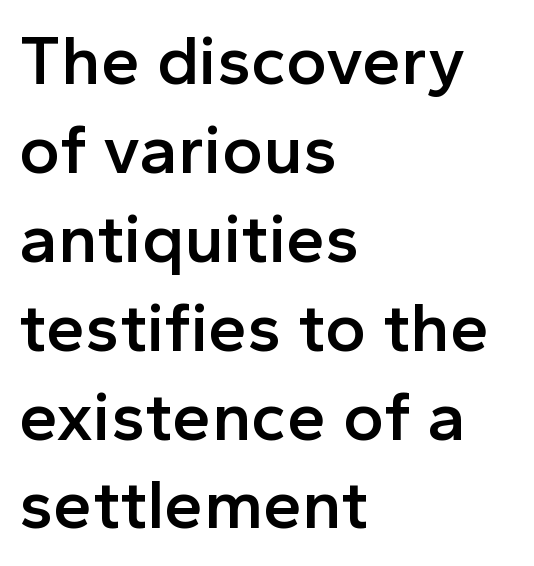
The image shows 70 px semibold sans-serif type, upright; set left-aligned, normal line spacing (1.27x), normal letter spacing, not underlined; a medium x-height.
